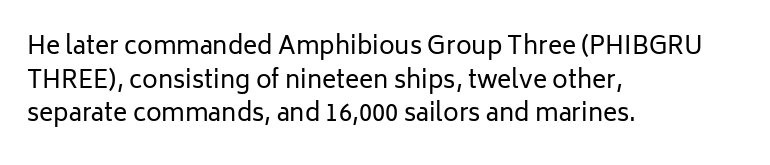
{"italic": "no", "bold": "no", "underline": "no", "align": "left", "line_spacing": "normal", "line_spacing_ratio": 1.4, "letter_spacing": "normal", "letter_spacing_em": 0.0, "glyph_px": 24}
